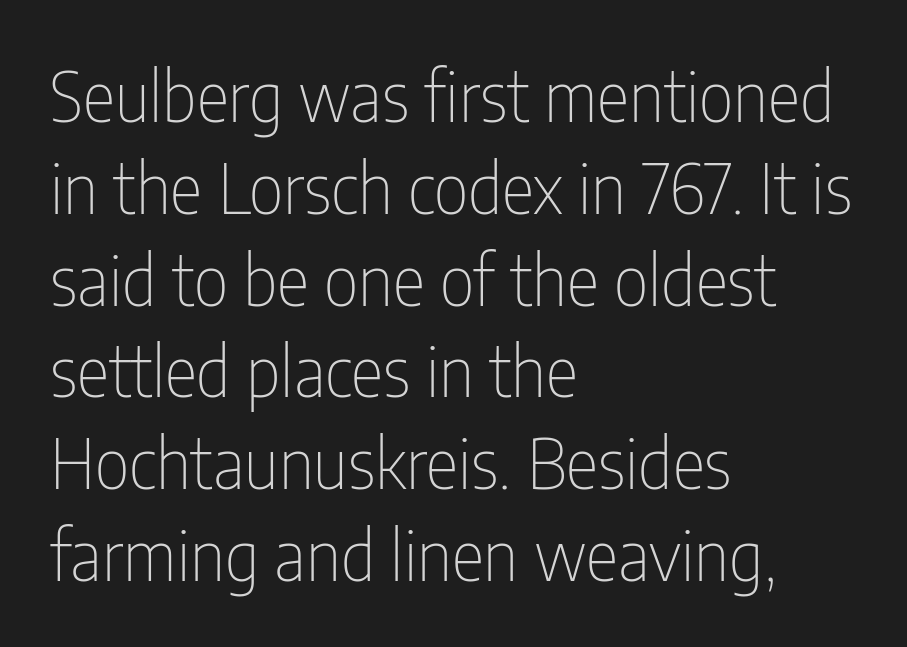
Leading: standard. Alignment: flush left. The horizontal fit of the characters is conventional and even. Typographically, this falls in the sans-serif category.
